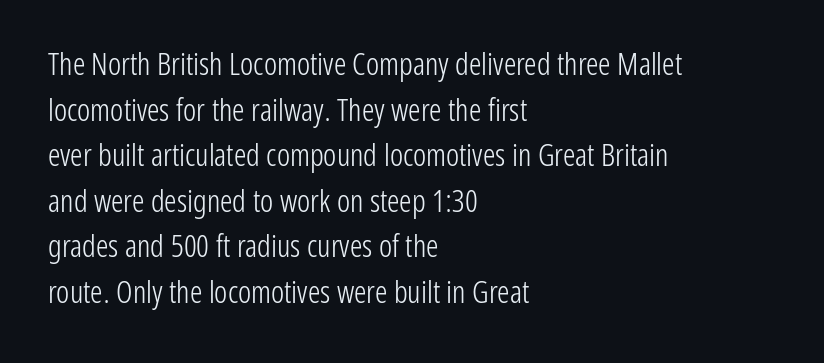
Q: Is the text bold? A: No.
Q: Is the text italic (slanted)? A: No, it is upright.
Q: Is the typeface a serif or a sans-serif typeface? A: Sans-serif.
Q: Is the text underlined? A: No.
Q: How is the paragraph aligned? A: Left-aligned.
Q: Is the spacing between letters normal or unusually wide? A: Normal.
Q: Is the spacing between lines tight, normal or loose? A: Normal.
Q: Width (condensed, normal, or wide)? A: Condensed.
Q: Stroke contrast? A: Low.
Q: x-height? A: Medium.
Q: Monospaced? A: No.
